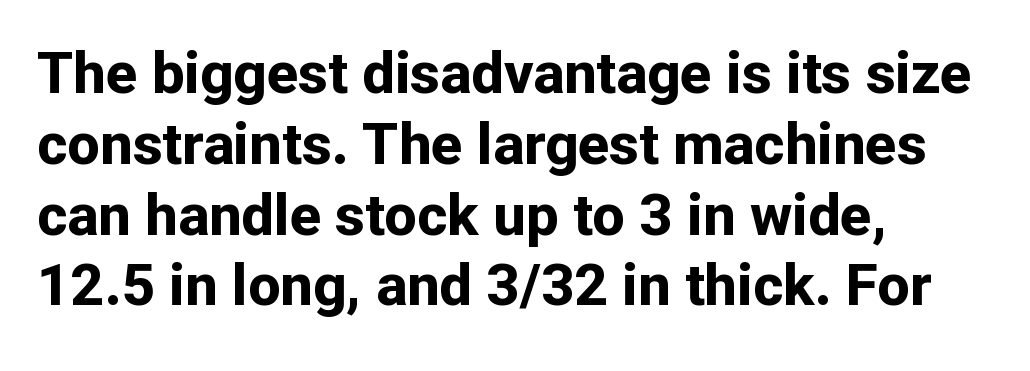
Q: Is the text bold? A: Yes.
Q: Is the text italic (slanted)? A: No, it is upright.
Q: Is the typeface a serif or a sans-serif typeface? A: Sans-serif.
Q: Is the text underlined? A: No.
Q: How is the paragraph aligned? A: Left-aligned.
Q: Is the spacing between letters normal or unusually wide? A: Normal.
Q: Width (condensed, normal, or wide)? A: Normal.
Q: Stroke contrast? A: Low.
Q: x-height? A: Medium.
Q: Monospaced? A: No.
